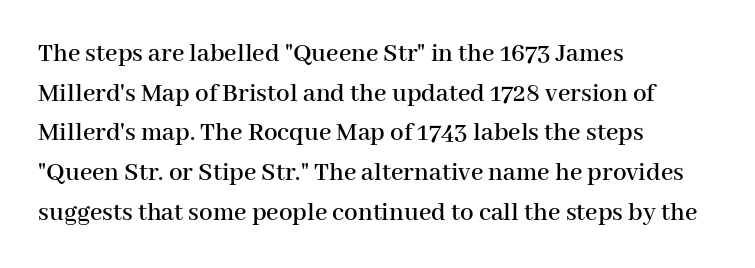
The image shows 27 px text type, upright; set left-aligned, normal line spacing (1.47x), normal letter spacing, not underlined.
